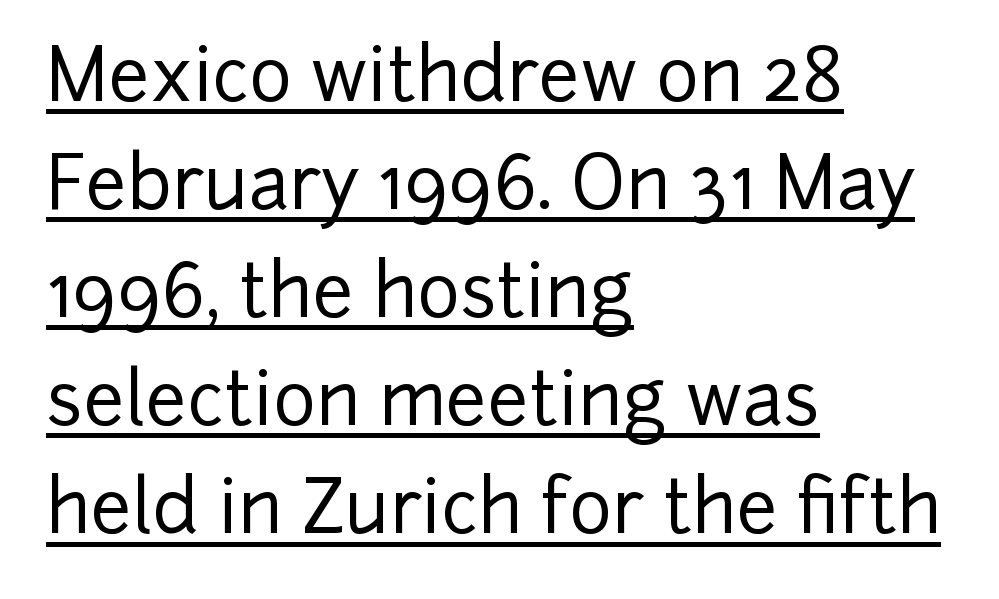
Q: Is the text italic (slanted)? A: No, it is upright.
Q: Is the typeface a serif or a sans-serif typeface? A: Sans-serif.
Q: Is the text underlined? A: Yes.
Q: How is the paragraph aligned? A: Left-aligned.
Q: Is the spacing between letters normal or unusually wide? A: Normal.
Q: Is the spacing between lines tight, normal or loose? A: Normal.
Q: Width (condensed, normal, or wide)? A: Normal.
Q: Stroke contrast? A: Low.
Q: x-height? A: Medium.
Q: Monospaced? A: No.
